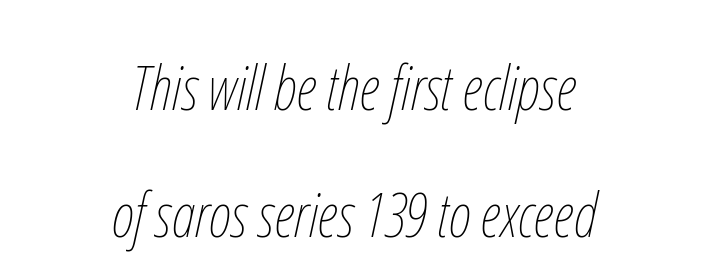
{"italic": "yes", "lean": "right", "slant_degrees": 12, "bold": "no", "weight": "thin", "width": "condensed", "stroke_contrast": "low", "x_height": "medium", "monospaced": "no", "underline": "no", "align": "center", "line_spacing": "loose", "line_spacing_ratio": 2.05, "letter_spacing": "normal", "letter_spacing_em": 0.0, "glyph_px": 62}
